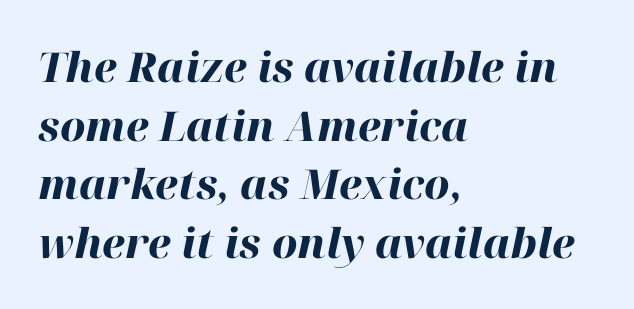
{"italic": "yes", "lean": "right", "slant_degrees": 12, "bold": "yes", "weight": "heavy", "width": "normal", "stroke_contrast": "high", "x_height": "medium", "monospaced": "no", "underline": "no", "align": "left", "line_spacing": "normal", "line_spacing_ratio": 1.43, "letter_spacing": "normal", "letter_spacing_em": 0.0, "glyph_px": 41}
